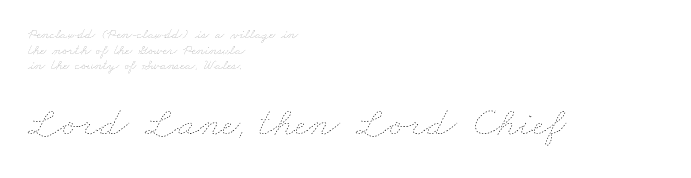
{"bold": "no", "weight": "thin", "width": "wide", "stroke_contrast": "low", "x_height": "small", "monospaced": "no", "underline": "no", "align": "left", "line_spacing": "tight", "line_spacing_ratio": 1.11, "letter_spacing": "normal", "letter_spacing_em": 0.0, "larger_block": "second", "size_ratio": 2.93, "glyph_px": 41}
